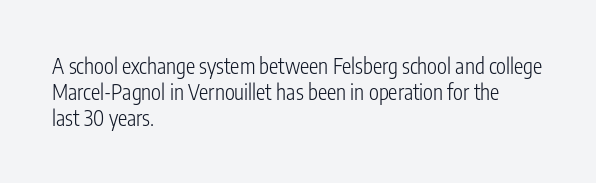
The image shows 21 px text type, upright; set left-aligned, line spacing 1.23x, normal letter spacing, not underlined.
